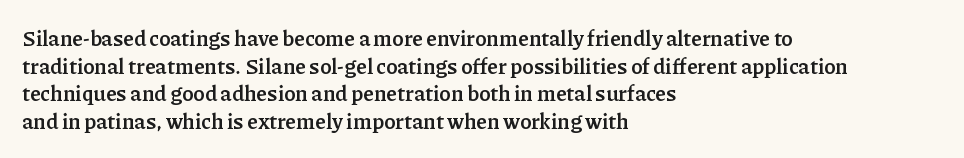
{"italic": "no", "bold": "yes", "underline": "no", "align": "left", "line_spacing": "normal", "line_spacing_ratio": 1.31, "letter_spacing": "normal", "letter_spacing_em": 0.0, "glyph_px": 21}
